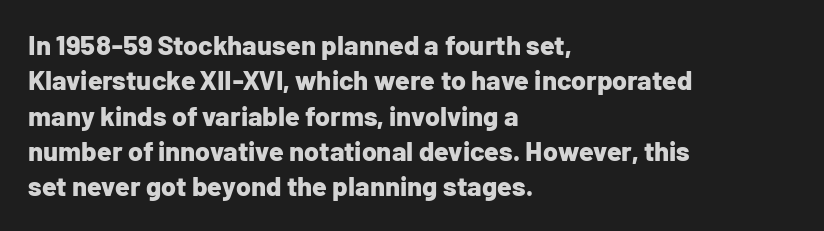
The image shows 27 px bold type, upright; set left-aligned, normal line spacing (1.31x), normal letter spacing, not underlined.
